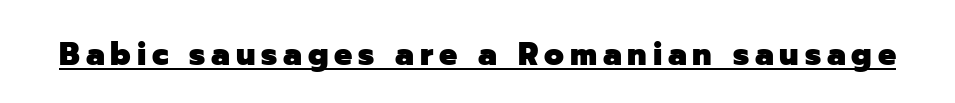
{"serif": "no", "italic": "no", "bold": "yes", "weight": "heavy", "width": "normal", "stroke_contrast": "low", "x_height": "medium", "monospaced": "no", "underline": "yes", "glyph_px": 32}
